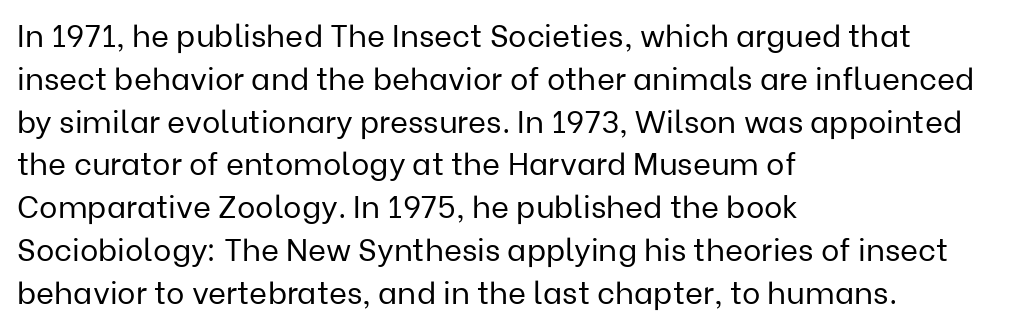
Short note: letters normally spaced. Leftover space on each line is placed entirely after the last word. Font category for this specimen: sans-serif. Think standard paragraph weight, or any step lighter than that.
